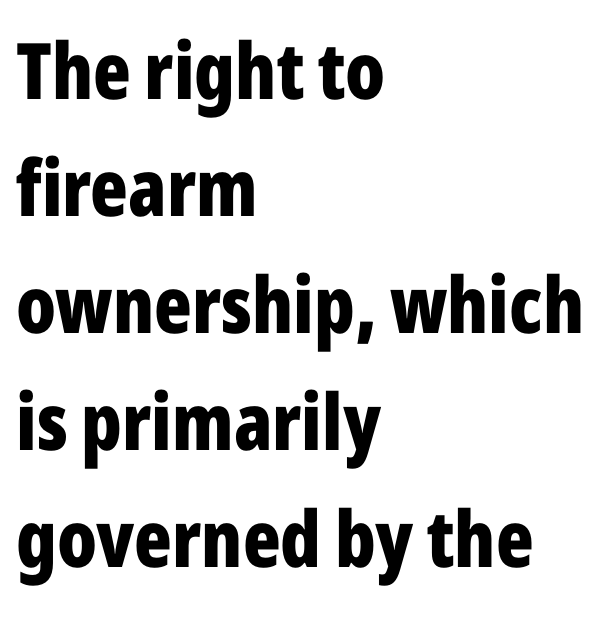
Q: Is the text bold? A: Yes.
Q: Is the text italic (slanted)? A: No, it is upright.
Q: Is the typeface a serif or a sans-serif typeface? A: Sans-serif.
Q: Is the text underlined? A: No.
Q: How is the paragraph aligned? A: Left-aligned.
Q: Is the spacing between letters normal or unusually wide? A: Normal.
Q: Is the spacing between lines tight, normal or loose? A: Normal.
Q: Width (condensed, normal, or wide)? A: Condensed.
Q: Stroke contrast? A: Low.
Q: x-height? A: Medium.
Q: Monospaced? A: No.
